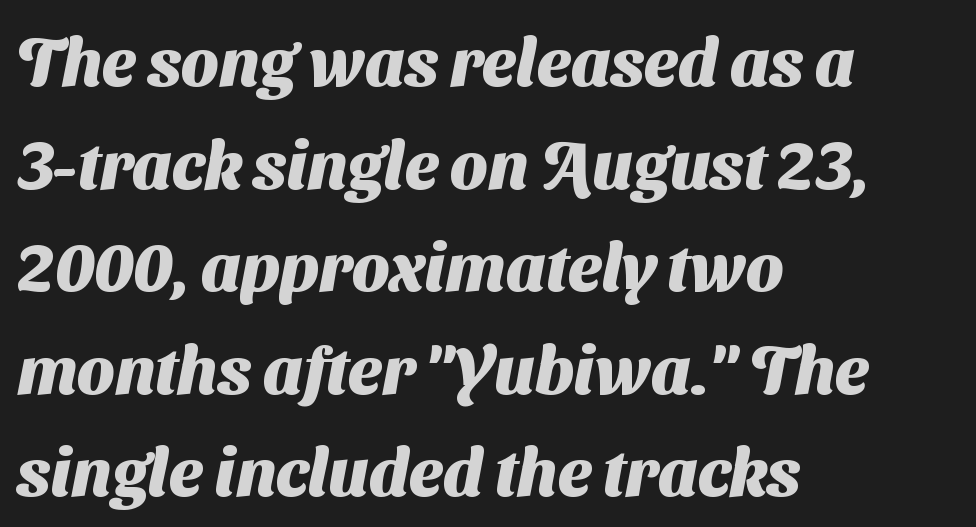
Whoever set this chose a conventional vertical rhythm. The gap between lines stays unmarked. Is this a sans? Yes — the strokes have no serifs. Does the copy run flush right? No — it runs flush left. Stroke thickness is high; the sample reads as a true bold. Looks like regular typesetting: each glyph gets only the width it needs.
